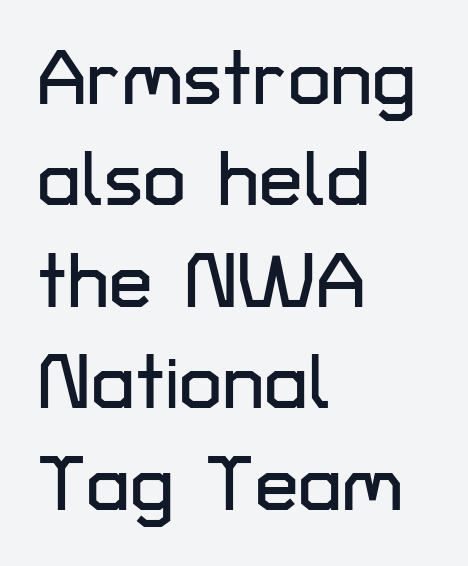
The image shows 78 px sans-serif type, upright; set left-aligned, normal line spacing (1.3x), normal letter spacing, not underlined; low stroke contrast and a medium x-height.
